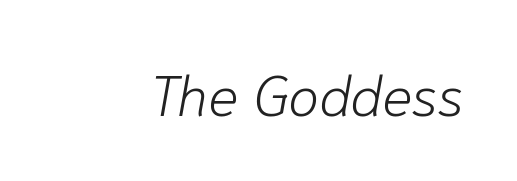
Summary of weight: not heavy and not bold. This rendering leaves character spacing at its baseline value. Notice how the stems are inclined rather than vertical — that's the hallmark of italics. The string is rendered with underlining switched off. This sample has the flowing, uneven cadence of proportional lettering.
